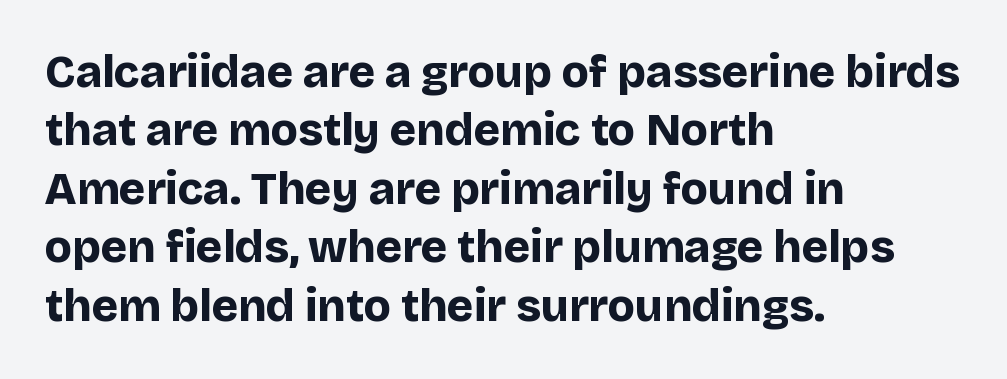
Q: Is the text bold? A: Yes.
Q: Is the text italic (slanted)? A: No, it is upright.
Q: Is the typeface a serif or a sans-serif typeface? A: Sans-serif.
Q: Is the text underlined? A: No.
Q: How is the paragraph aligned? A: Left-aligned.
Q: Is the spacing between letters normal or unusually wide? A: Normal.
Q: Is the spacing between lines tight, normal or loose? A: Normal.
Q: Width (condensed, normal, or wide)? A: Normal.
Q: Stroke contrast? A: Low.
Q: x-height? A: Large.
Q: Monospaced? A: No.
